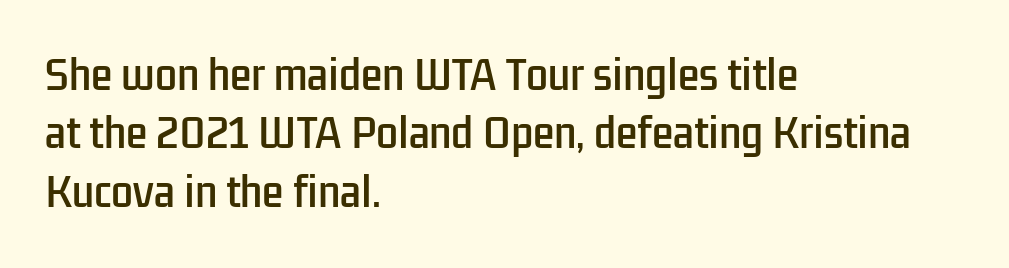
{"serif": "no", "italic": "no", "width": "condensed", "stroke_contrast": "low", "x_height": "medium", "monospaced": "no", "underline": "no", "align": "left", "line_spacing": "normal", "line_spacing_ratio": 1.5, "letter_spacing": "normal", "letter_spacing_em": 0.0, "glyph_px": 39}
